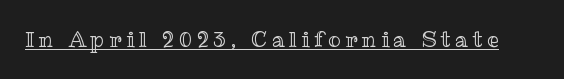
Q: Is the text italic (slanted)? A: No, it is upright.
Q: Is the text underlined? A: Yes.
Q: Is the spacing between letters normal or unusually wide? A: Unusually wide.
